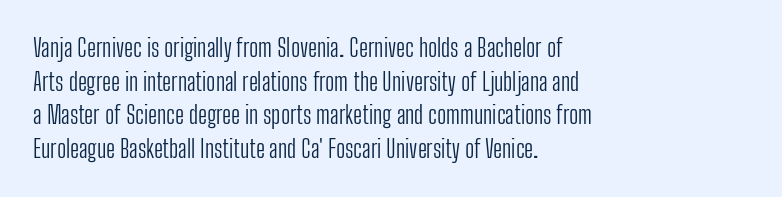
Does the copy run flush right? No — it runs flush left. Does extra space separate the letters? No, they use regular spacing. The letters look calm and open, with moderate or lighter stems. Beneath every word, the page is bare. Normally led — the rows are evenly, conventionally spaced.
